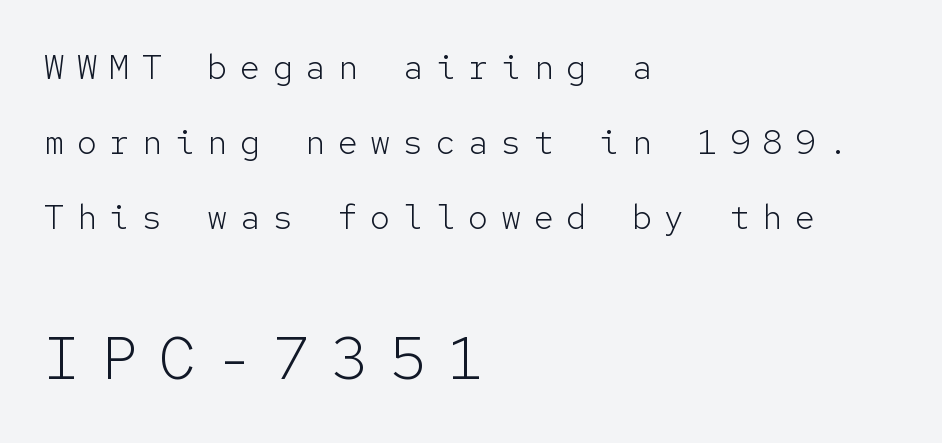
Serifs: no, the terminals of the letterforms are clean. Is there any slant? The stems are plumb. Each letter, wide or thin by design, is forced into the same width here. Leading is clearly above the norm, producing a sparse column.
